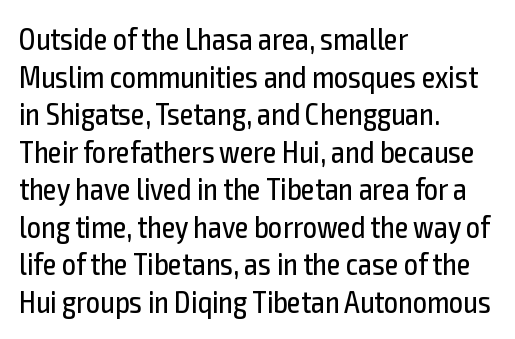
The image shows 31 px regular-weight, condensed sans-serif type, upright; set left-aligned, line spacing 1.21x, normal letter spacing, not underlined; a medium x-height.
